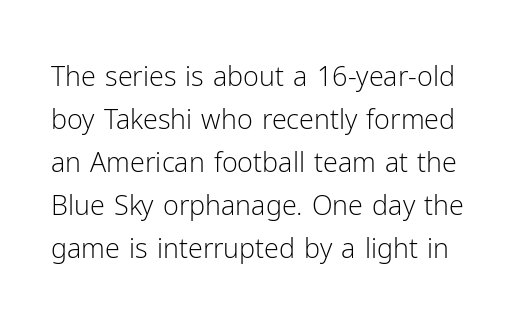
No heavy texture on the line: the type isn't bold. Honestly, the row spacing looks completely unremarkable. Has an underline been added? It has not. Here the glyphs are tracked normally, forming tight word shapes. Posture: straight, roman, zero tilt.
